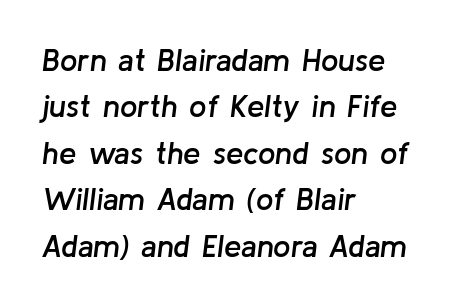
Q: Is the text bold? A: Semi-bold.
Q: Is the text italic (slanted)? A: Yes, it leans right by about 8 degrees.
Q: Is the text underlined? A: No.
Q: How is the paragraph aligned? A: Left-aligned.
Q: Is the spacing between letters normal or unusually wide? A: Normal.
Q: Is the spacing between lines tight, normal or loose? A: Normal.
Q: Width (condensed, normal, or wide)? A: Normal.
Q: Stroke contrast? A: Low.
Q: x-height? A: Medium.
Q: Monospaced? A: No.
